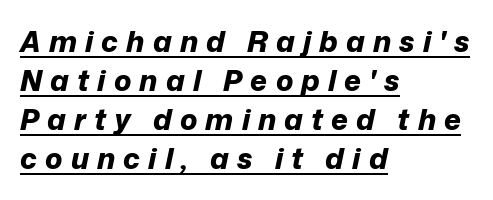
The image shows 29 px bold type, italic (leaning right); set left-aligned, normal line spacing (1.35x), unusually wide letter spacing (+0.28 em), underlined; low stroke contrast and a medium x-height.
